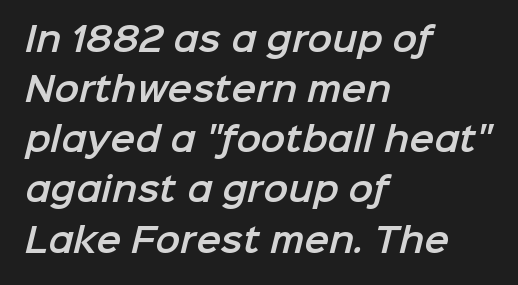
The image shows 33 px sans-serif type; set left-aligned, normal line spacing (1.52x), normal letter spacing, not underlined; low stroke contrast and a medium x-height.
